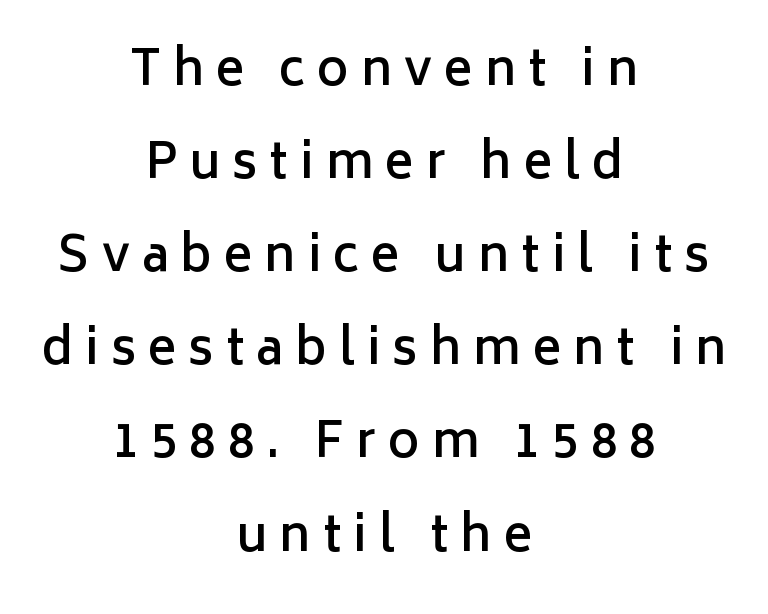
The setting favours the middle, as headings and verse often do. Proportional: the letters do not fall into vertical columns. Quick note: underline off. A sans-serif font was chosen for this passage. Tracking here is generous; glyphs stand well apart from one another.
